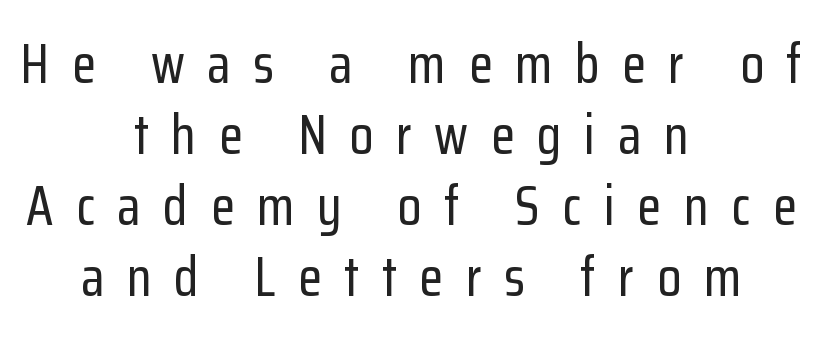
Q: Is the text italic (slanted)? A: No, it is upright.
Q: Is the typeface a serif or a sans-serif typeface? A: Sans-serif.
Q: Is the text underlined? A: No.
Q: How is the paragraph aligned? A: Centered.
Q: Is the spacing between letters normal or unusually wide? A: Unusually wide.
Q: Is the spacing between lines tight, normal or loose? A: Normal.
Q: Width (condensed, normal, or wide)? A: Condensed.
Q: Stroke contrast? A: Low.
Q: x-height? A: Medium.
Q: Monospaced? A: No.
